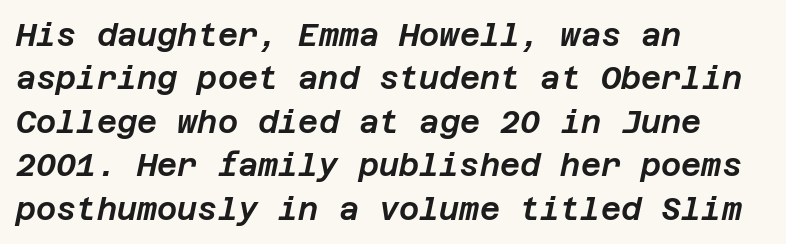
Caption: standard tracking, unaltered. This sample keeps an unexceptional amount of space between lines. Honestly, there is no underline to notice here at all. The passage is arranged the way most books set body copy — flush left. The letters are slanted; this is an italic face.
